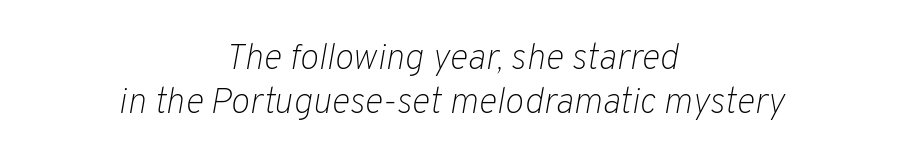
The image shows 36 px light type, italic (leaning right); set centered, line spacing 1.21x, normal letter spacing, not underlined; low stroke contrast and a medium x-height.
